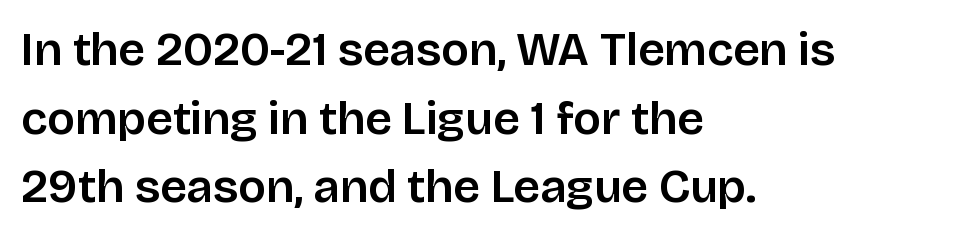
{"serif": "no", "italic": "no", "width": "normal", "stroke_contrast": "low", "x_height": "large", "monospaced": "no", "underline": "no", "align": "left", "line_spacing": "normal", "line_spacing_ratio": 1.46, "letter_spacing": "normal", "letter_spacing_em": 0.0, "glyph_px": 47}
